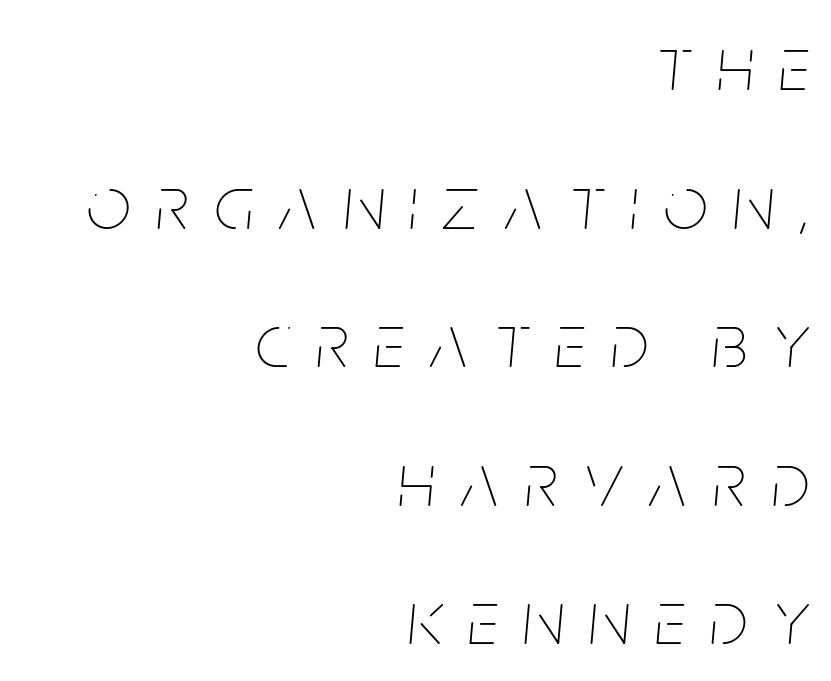
{"italic": "yes", "lean": "right", "slant_degrees": 5, "bold": "no", "weight": "thin", "width": "condensed", "stroke_contrast": "low", "x_height": "large", "monospaced": "no", "underline": "no", "align": "right", "line_spacing_ratio": 1.8, "letter_spacing": "wide", "letter_spacing_em": 0.34, "glyph_px": 77}
